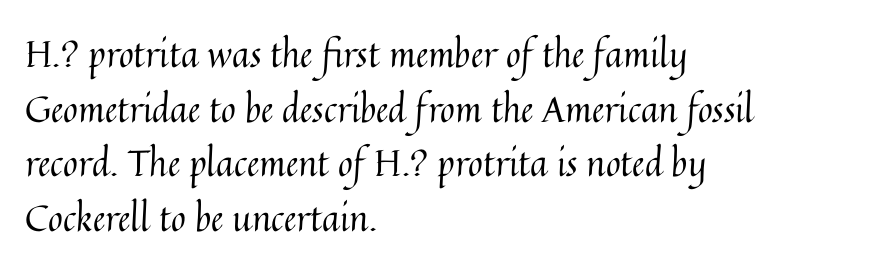
Summary of weight: not heavy and not bold. A typesetter would call this proportional, since set widths differ per character. Left-aligned paragraph, ragged on the right. The passage shown stacks its lines at a standard gap. The passage shown is not underscored anywhere.
